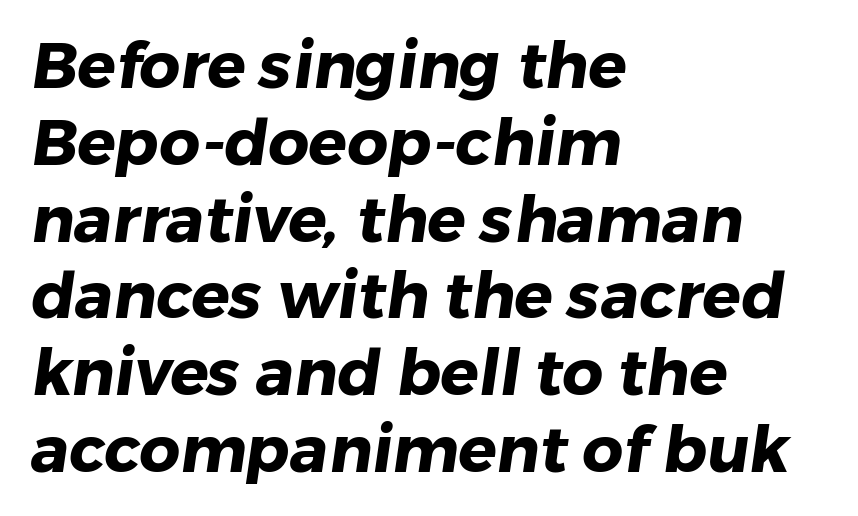
{"serif": "no", "bold": "yes", "weight": "heavy", "width": "normal", "stroke_contrast": "low", "x_height": "medium", "monospaced": "no", "underline": "no", "align": "left", "line_spacing_ratio": 1.2, "letter_spacing": "normal", "letter_spacing_em": 0.0, "glyph_px": 64}
